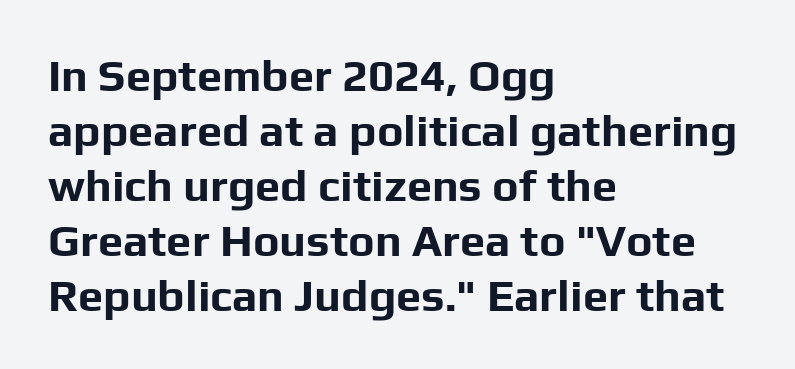
The image shows 45 px bold sans-serif type, upright; set left-aligned, line spacing 1.22x, normal letter spacing, not underlined; low stroke contrast and a medium x-height.
